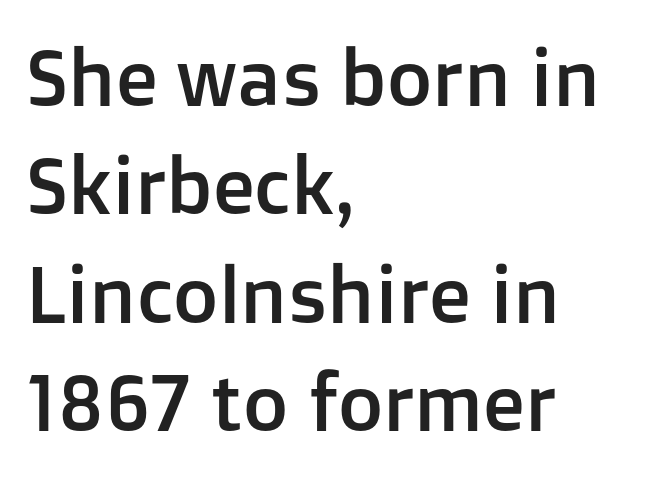
The image shows 78 px sans-serif type, upright; set left-aligned, normal line spacing (1.39x), normal letter spacing, not underlined; low stroke contrast and a medium x-height.
